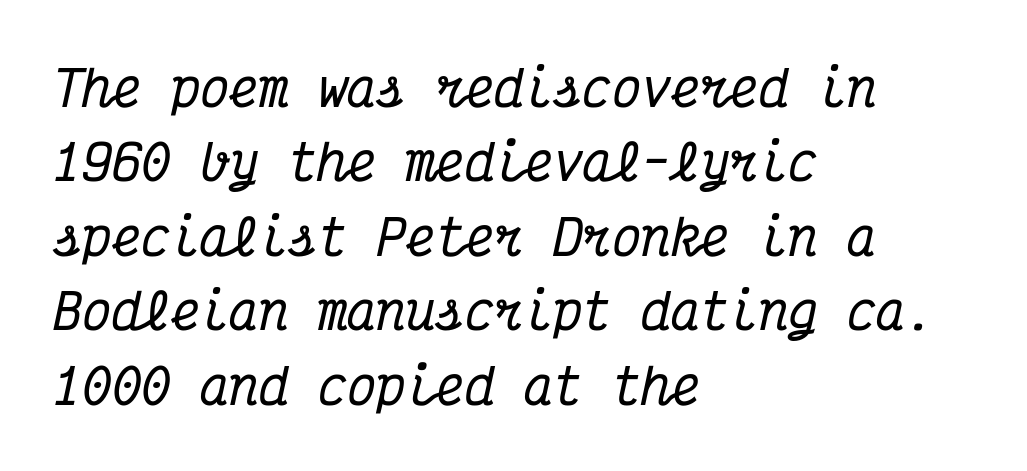
The image shows 49 px condensed serif type, italic (leaning right), monospaced; set left-aligned, normal line spacing (1.52x), normal letter spacing, not underlined; medium stroke contrast and a medium x-height.
